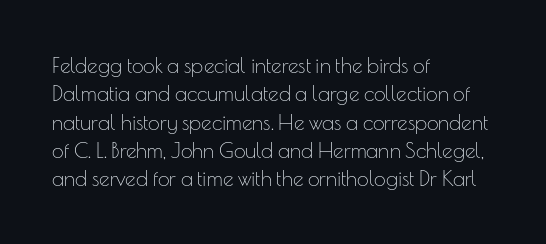
Evenly set lines give the paragraph a standard silhouette. Students, note that the glyphs here touch the page at normal intervals. In terms of posture, this sample is upright. Typeset ragged right — the left edge is the straight one.
